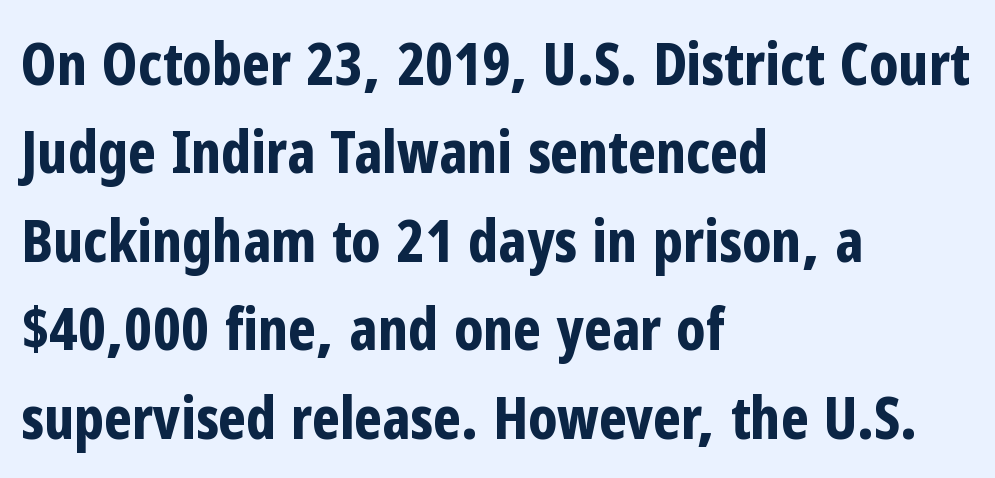
{"serif": "no", "italic": "no", "bold": "yes", "weight": "bold", "width": "condensed", "stroke_contrast": "low", "x_height": "medium", "monospaced": "no", "underline": "no", "align": "left", "line_spacing": "normal", "line_spacing_ratio": 1.5, "letter_spacing": "normal", "letter_spacing_em": 0.0, "glyph_px": 59}
